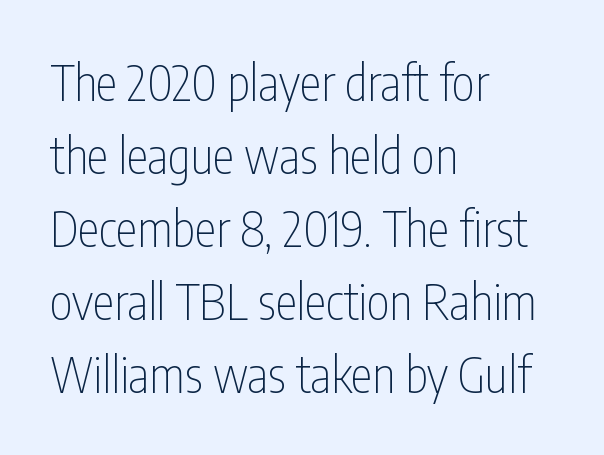
The image shows 49 px thin, condensed sans-serif type, upright; set left-aligned, normal line spacing (1.49x), normal letter spacing, not underlined; low stroke contrast and a medium x-height.
